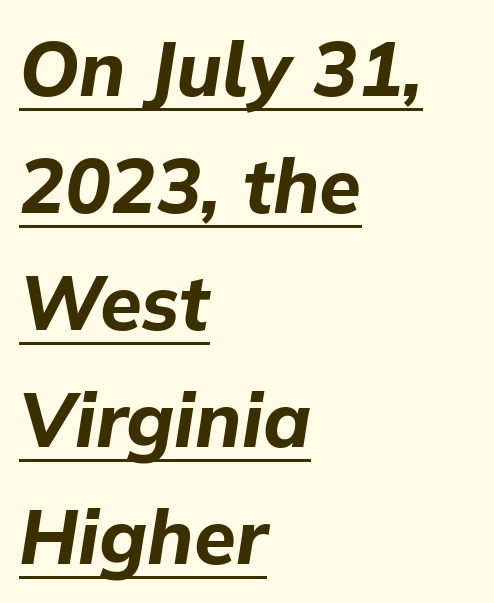
Q: Is the text bold? A: Yes.
Q: Is the text italic (slanted)? A: Yes, it leans right by about 9 degrees.
Q: Is the text underlined? A: Yes.
Q: How is the paragraph aligned? A: Left-aligned.
Q: Is the spacing between letters normal or unusually wide? A: Normal.
Q: Is the spacing between lines tight, normal or loose? A: Normal.
Q: Width (condensed, normal, or wide)? A: Normal.
Q: Stroke contrast? A: Low.
Q: x-height? A: Medium.
Q: Monospaced? A: No.
